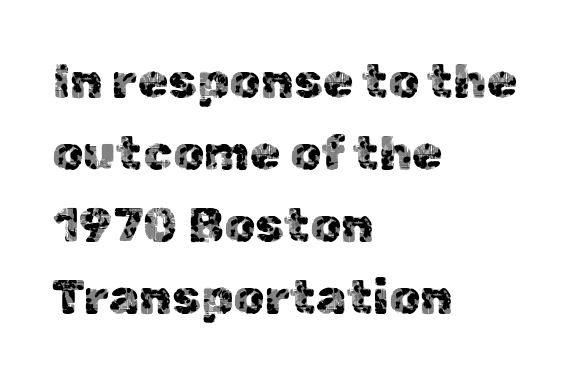
{"serif": "no", "italic": "no", "width": "normal", "x_height": "medium", "monospaced": "no", "underline": "no", "align": "left", "line_spacing": "normal", "line_spacing_ratio": 1.47, "letter_spacing": "normal", "letter_spacing_em": 0.0, "glyph_px": 49}
